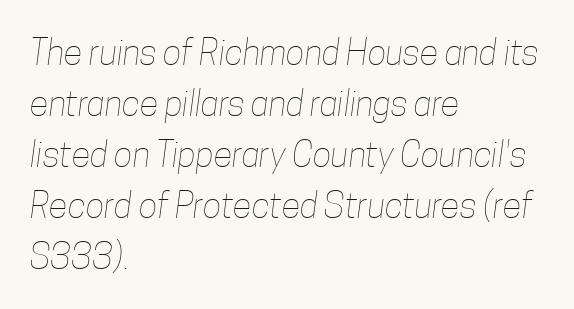
The image shows 35 px thin, condensed type; set left-aligned, normal line spacing (1.46x), normal letter spacing, not underlined; low stroke contrast and a medium x-height.
